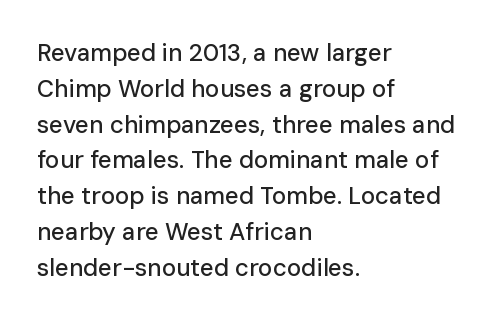
Summary of vertical rhythm: regular, with standard interline spacing. Is the block centered? No — it sits flush against the left margin. Nobody drew a line under any word here. Unlike italic type, these characters show no tilt at all.
